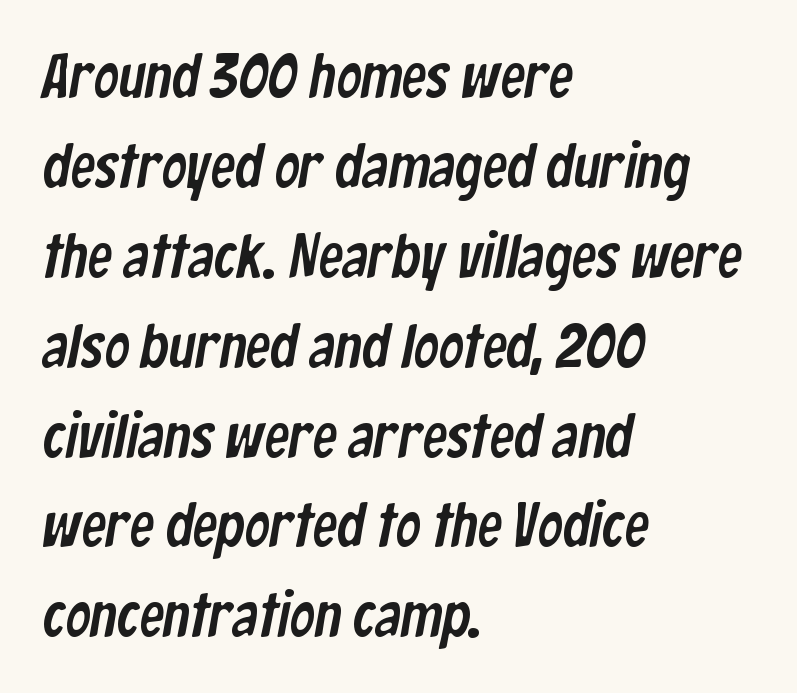
You could not count columns in this text — the font is proportionally spaced. Nothing sits at the stroke ends, so this counts as sans-serif. Alignment: flush left. Anything drawn beneath the words? Only blank space.
